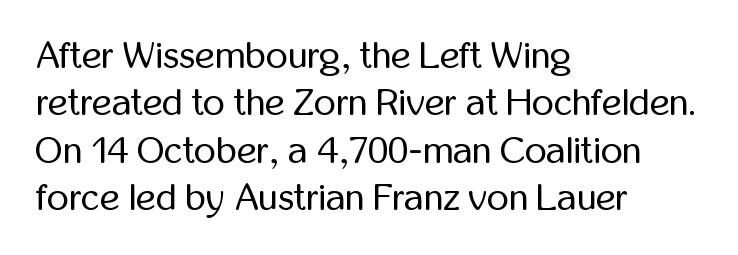
Examine the stroke ends and you'll find no serifs. This is not heavy type; no bold has been used. Nobody drew a line under any word here. The rendering uses natural spacing where letterforms have individual widths. These lines keep a tight, regular rhythm from letter to letter. Upright lettering throughout.
